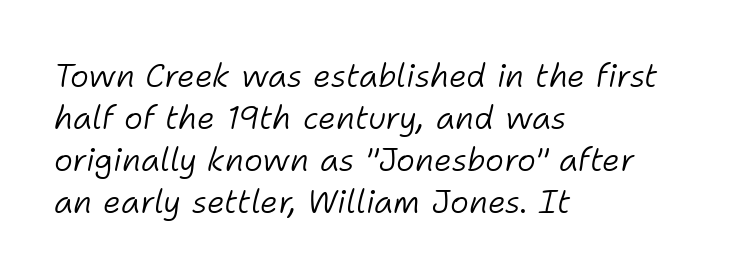
{"italic": "yes", "lean": "right", "slant_degrees": 11, "bold": "no", "weight": "light", "width": "normal", "stroke_contrast": "low", "x_height": "medium", "monospaced": "no", "underline": "no", "align": "left", "line_spacing": "normal", "line_spacing_ratio": 1.31, "letter_spacing": "normal", "letter_spacing_em": 0.0, "glyph_px": 32}
